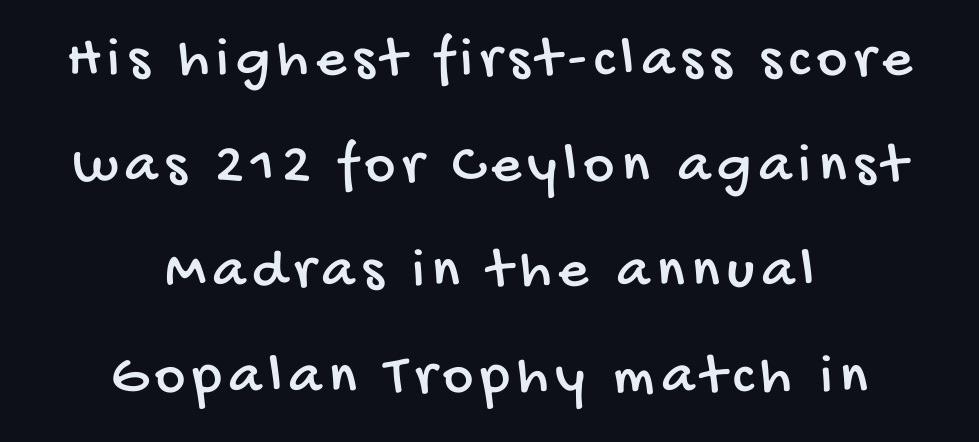
The image shows 58 px condensed sans-serif type; set centered, line spacing 1.82x, not underlined; low stroke contrast and a large x-height.
